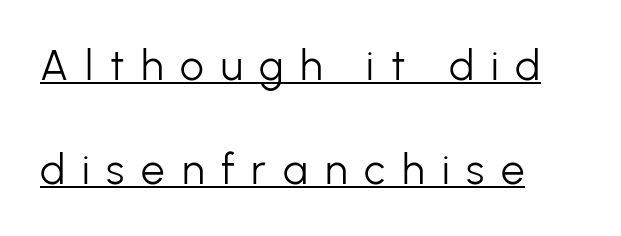
Q: Is the text bold? A: No.
Q: Is the text italic (slanted)? A: No, it is upright.
Q: Is the typeface a serif or a sans-serif typeface? A: Sans-serif.
Q: Is the text underlined? A: Yes.
Q: How is the paragraph aligned? A: Left-aligned.
Q: Is the spacing between letters normal or unusually wide? A: Unusually wide.
Q: Is the spacing between lines tight, normal or loose? A: Loose.
Q: Width (condensed, normal, or wide)? A: Normal.
Q: Stroke contrast? A: Low.
Q: x-height? A: Medium.
Q: Monospaced? A: No.
